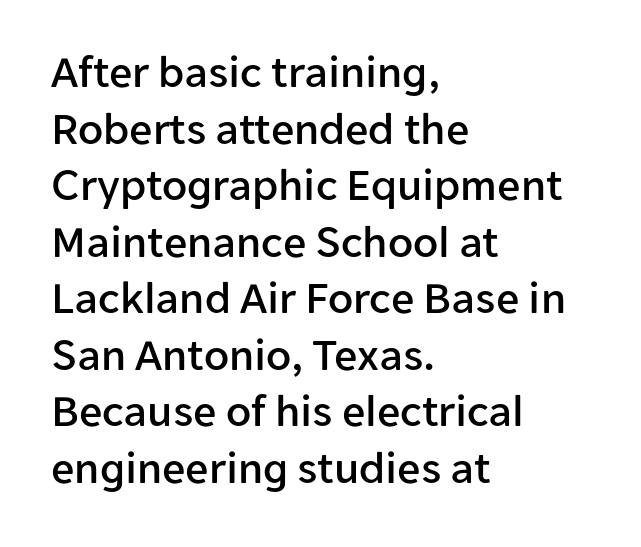
{"serif": "no", "italic": "no", "width": "normal", "stroke_contrast": "low", "x_height": "medium", "monospaced": "no", "underline": "no", "align": "left", "line_spacing_ratio": 1.23, "letter_spacing": "normal", "letter_spacing_em": 0.0, "glyph_px": 46}
